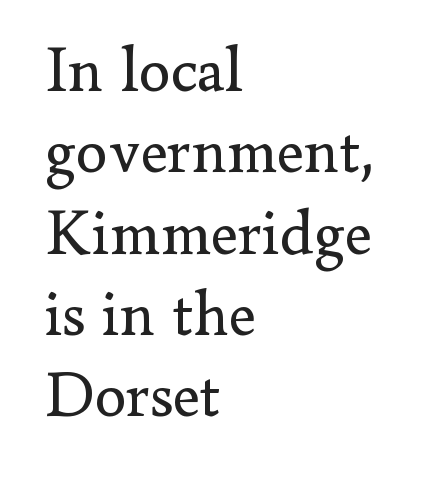
The image shows 64 px regular-weight serif type, upright; set left-aligned, normal line spacing (1.27x), normal letter spacing, not underlined; low stroke contrast and a small x-height.
